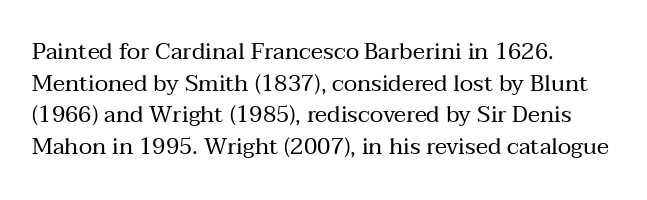
{"italic": "no", "bold": "no", "underline": "no", "align": "left", "line_spacing": "normal", "line_spacing_ratio": 1.38, "letter_spacing": "normal", "letter_spacing_em": 0.0, "glyph_px": 23}
